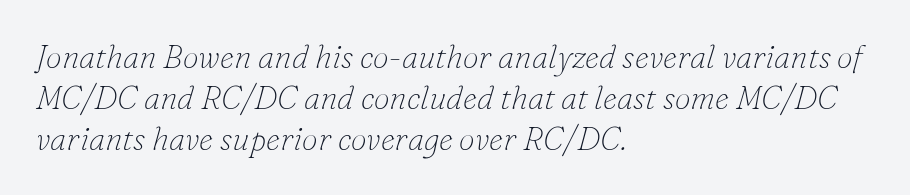
The image shows 32 px thin serif type, italic (leaning right); set left-aligned, normal line spacing (1.28x), normal letter spacing, not underlined; low stroke contrast and a small x-height.
